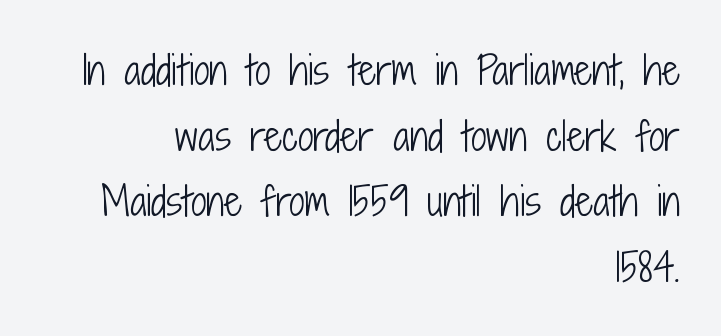
Q: Is the text bold? A: No.
Q: Is the text italic (slanted)? A: No, it is upright.
Q: Is the typeface a serif or a sans-serif typeface? A: Sans-serif.
Q: Is the text underlined? A: No.
Q: How is the paragraph aligned? A: Right-aligned.
Q: Is the spacing between letters normal or unusually wide? A: Normal.
Q: Is the spacing between lines tight, normal or loose? A: Normal.
Q: Width (condensed, normal, or wide)? A: Condensed.
Q: Stroke contrast? A: Low.
Q: x-height? A: Medium.
Q: Monospaced? A: No.
